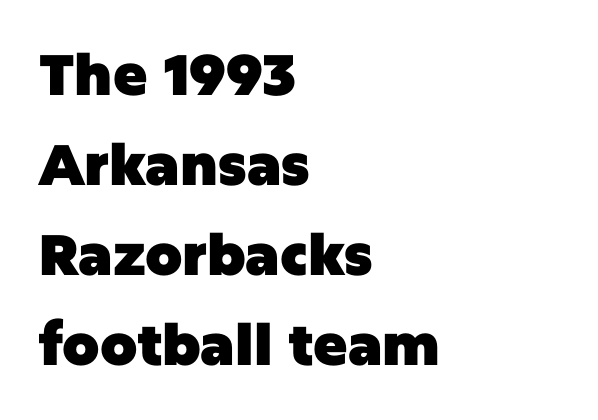
Q: Is the text bold? A: Yes.
Q: Is the text italic (slanted)? A: No, it is upright.
Q: Is the typeface a serif or a sans-serif typeface? A: Sans-serif.
Q: Is the text underlined? A: No.
Q: How is the paragraph aligned? A: Left-aligned.
Q: Is the spacing between letters normal or unusually wide? A: Normal.
Q: Is the spacing between lines tight, normal or loose? A: Normal.
Q: Width (condensed, normal, or wide)? A: Normal.
Q: Stroke contrast? A: Low.
Q: x-height? A: Large.
Q: Monospaced? A: No.
